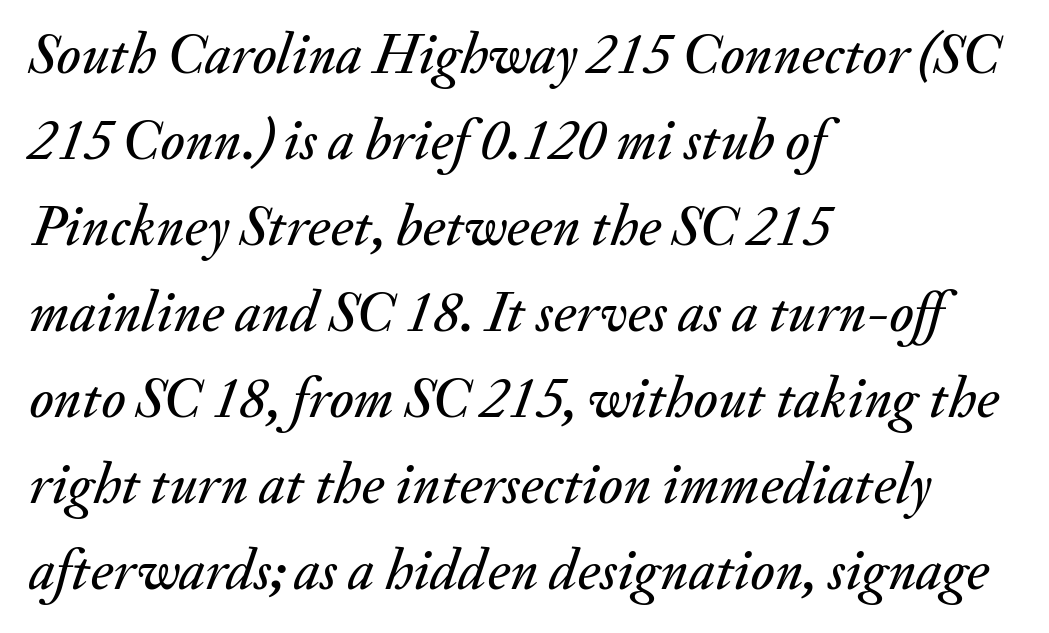
The image shows 57 px text type, italic (leaning right); set left-aligned, normal line spacing (1.51x), normal letter spacing, not underlined; medium stroke contrast and a small x-height.
